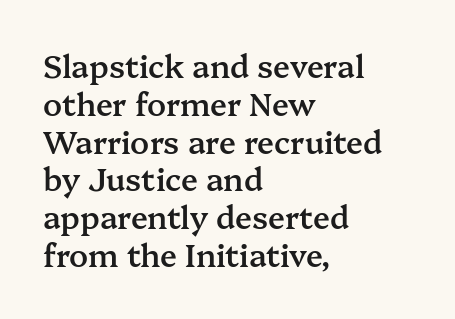
Q: Is the text bold? A: Semi-bold.
Q: Is the text italic (slanted)? A: No, it is upright.
Q: Is the typeface a serif or a sans-serif typeface? A: Serif.
Q: Is the text underlined? A: No.
Q: How is the paragraph aligned? A: Left-aligned.
Q: Is the spacing between letters normal or unusually wide? A: Normal.
Q: Width (condensed, normal, or wide)? A: Normal.
Q: Stroke contrast? A: Medium.
Q: x-height? A: Medium.
Q: Monospaced? A: No.
